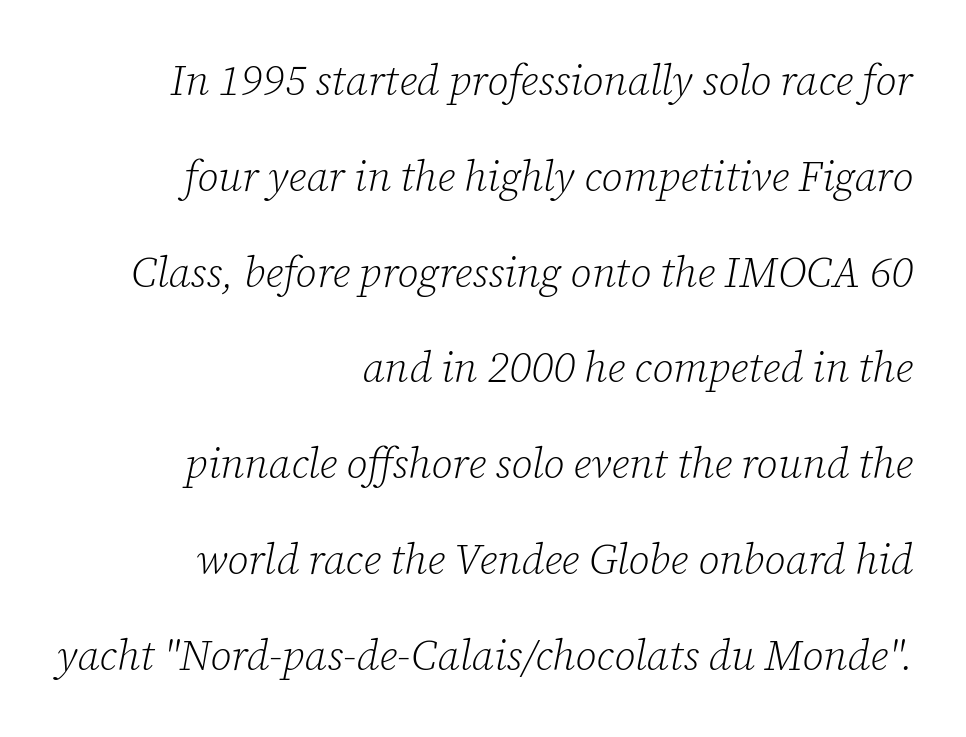
The image shows 42 px light serif type, italic (leaning right); set right-aligned, loose line spacing (2.28x), normal letter spacing, not underlined; low stroke contrast and a medium x-height.
